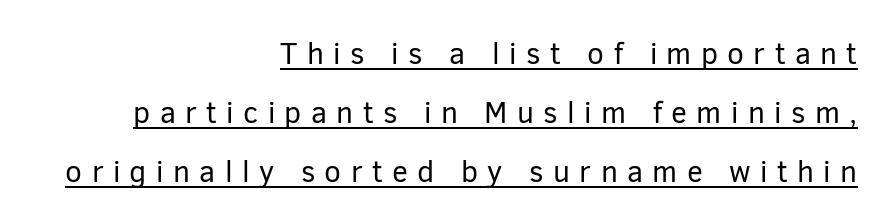
Spacing verdict: proportional, widths tailored to each character. These lines stack with their right ends in a neat column. Reading down the column, the eye jumps a long way to each next line. The face used here appears with an underline applied.
